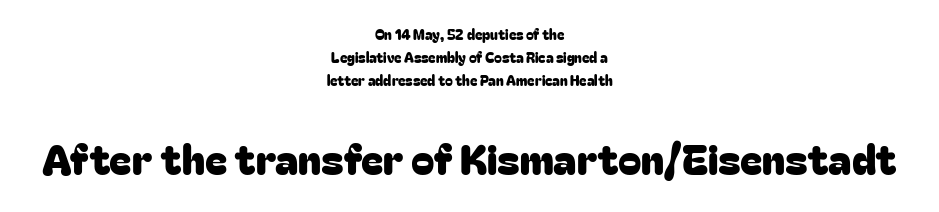
{"serif": "no", "italic": "no", "width": "normal", "stroke_contrast": "low", "x_height": "medium", "monospaced": "no", "underline": "no", "align": "center", "line_spacing": "normal", "line_spacing_ratio": 1.66, "letter_spacing": "normal", "letter_spacing_em": 0.0, "larger_block": "second", "size_ratio": 3.0, "glyph_px": 42}
